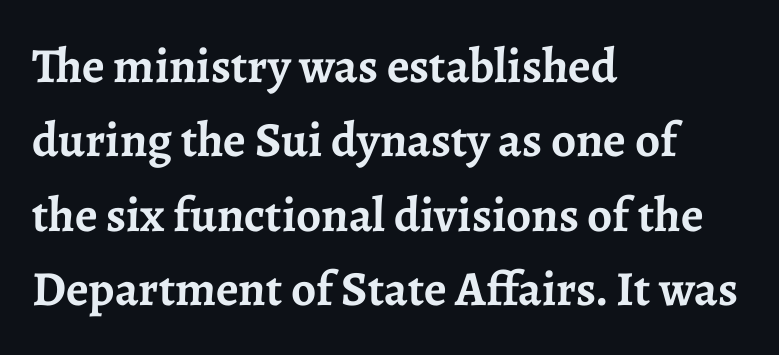
The block of text has a typical density, with ordinary space between rows. Small tapered or slab feet sit at the stroke ends, so this counts as serif. The characters look thick and weighty, a clear bold. Is the letter spacing exaggerated? No — it looks like the ordinary default. Left-aligned paragraph, ragged on the right.
